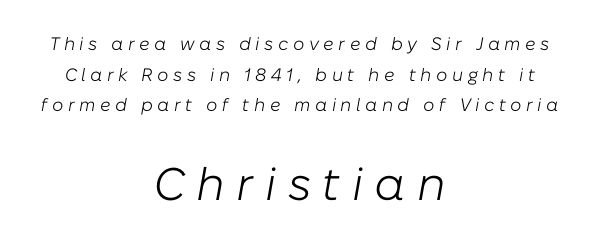
Q: Is the text bold? A: No.
Q: Is the text italic (slanted)? A: Yes, it leans right by about 10 degrees.
Q: Is the text underlined? A: No.
Q: How is the paragraph aligned? A: Centered.
Q: Is the spacing between letters normal or unusually wide? A: Unusually wide.
Q: Is the spacing between lines tight, normal or loose? A: Normal.
Q: Which block of text is set in a larger size, the first (top) or the second (bottom)? A: The second (bottom) one.
Q: Width (condensed, normal, or wide)? A: Normal.
Q: Stroke contrast? A: Low.
Q: x-height? A: Medium.
Q: Monospaced? A: No.
